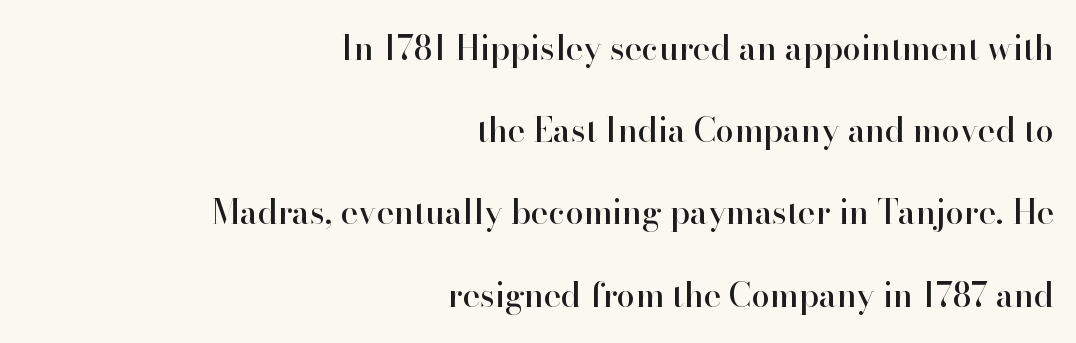
Q: Is the text italic (slanted)? A: No, it is upright.
Q: Is the typeface a serif or a sans-serif typeface? A: Serif.
Q: Is the text underlined? A: No.
Q: How is the paragraph aligned? A: Right-aligned.
Q: Is the spacing between letters normal or unusually wide? A: Normal.
Q: Is the spacing between lines tight, normal or loose? A: Loose.
Q: Width (condensed, normal, or wide)? A: Normal.
Q: Stroke contrast? A: High.
Q: x-height? A: Small.
Q: Monospaced? A: No.
